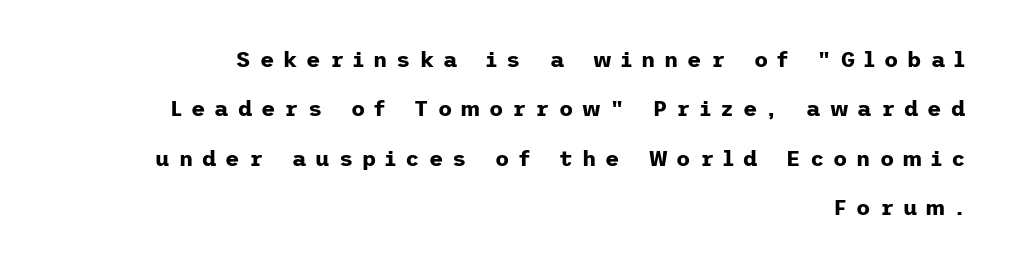
{"italic": "no", "bold": "yes", "underline": "no", "align": "right", "line_spacing": "loose", "line_spacing_ratio": 2.25, "letter_spacing": "wide", "letter_spacing_em": 0.41, "glyph_px": 22}
